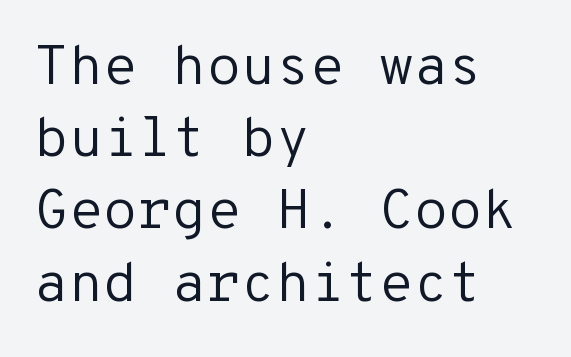
The passage shown is typed in a monospace face where columns stay perfectly aligned. The tracking reads as untouched default to a designer's eye. Regarding leading, the lines here are spaced in the standard way. Words float on clear page, feet unadorned.
